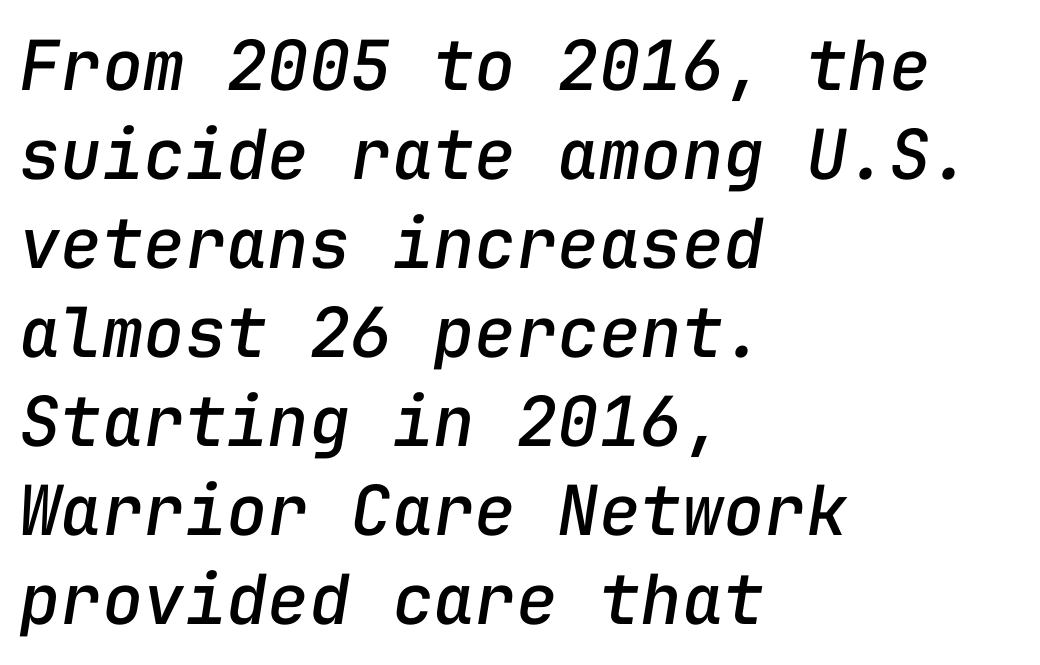
Every character here occupies the same horizontal width, giving the sample a typewriter-like rhythm. Rows of type keep a routine distance in the vertical direction. Each row of text sits above clean, open space. Where is the straight margin? On the left. The passage shown leans; its letterforms are oblique. What stands out about the letter spacing? Nothing — it is the standard amount.
